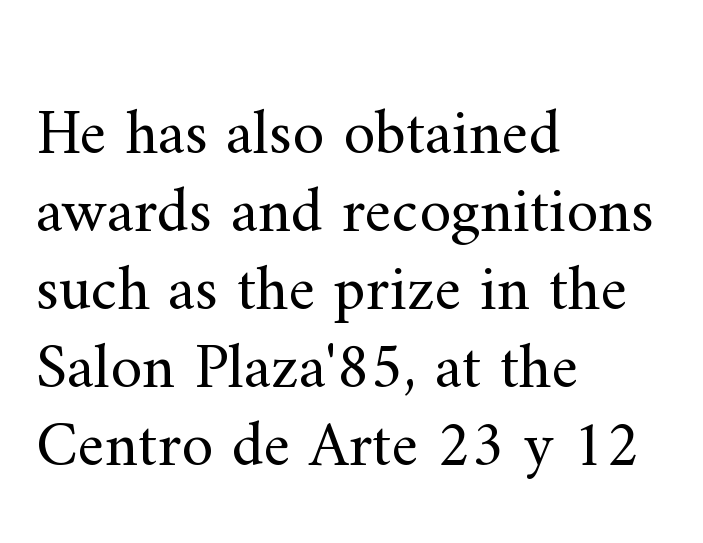
Q: Is the text bold? A: No.
Q: Is the text italic (slanted)? A: No, it is upright.
Q: Is the typeface a serif or a sans-serif typeface? A: Serif.
Q: Is the text underlined? A: No.
Q: How is the paragraph aligned? A: Left-aligned.
Q: Is the spacing between letters normal or unusually wide? A: Normal.
Q: Width (condensed, normal, or wide)? A: Normal.
Q: Stroke contrast? A: Medium.
Q: x-height? A: Small.
Q: Monospaced? A: No.
